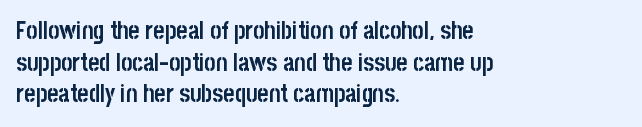
Q: Is the text bold? A: Yes.
Q: Is the text italic (slanted)? A: No, it is upright.
Q: Is the text underlined? A: No.
Q: How is the paragraph aligned? A: Left-aligned.
Q: Is the spacing between letters normal or unusually wide? A: Normal.
Q: Is the spacing between lines tight, normal or loose? A: Normal.
